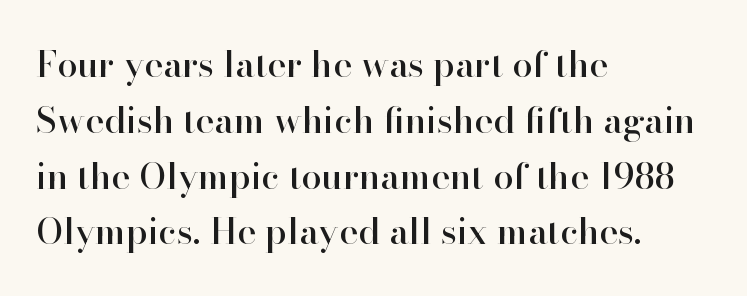
Q: Is the text italic (slanted)? A: No, it is upright.
Q: Is the typeface a serif or a sans-serif typeface? A: Serif.
Q: Is the text underlined? A: No.
Q: How is the paragraph aligned? A: Left-aligned.
Q: Is the spacing between letters normal or unusually wide? A: Normal.
Q: Is the spacing between lines tight, normal or loose? A: Normal.
Q: Width (condensed, normal, or wide)? A: Normal.
Q: Stroke contrast? A: High.
Q: x-height? A: Small.
Q: Monospaced? A: No.
